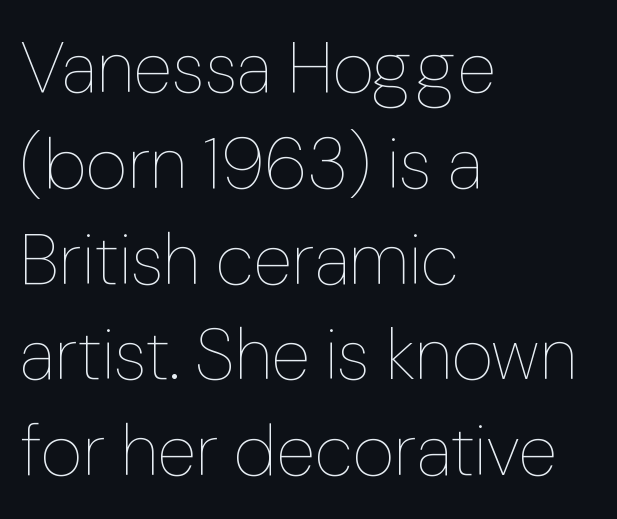
Q: Is the text bold? A: No.
Q: Is the text italic (slanted)? A: No, it is upright.
Q: Is the text underlined? A: No.
Q: How is the paragraph aligned? A: Left-aligned.
Q: Is the spacing between letters normal or unusually wide? A: Normal.
Q: Is the spacing between lines tight, normal or loose? A: Normal.
Q: Width (condensed, normal, or wide)? A: Normal.
Q: Stroke contrast? A: Low.
Q: x-height? A: Medium.
Q: Monospaced? A: No.
